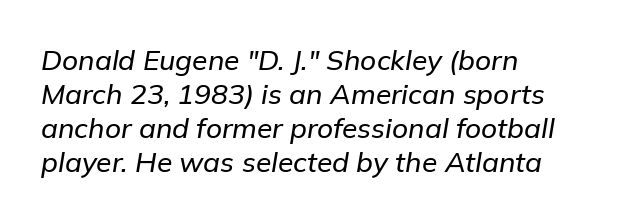
{"italic": "yes", "lean": "right", "slant_degrees": 9, "width": "normal", "stroke_contrast": "low", "x_height": "medium", "monospaced": "no", "underline": "no", "align": "left", "line_spacing_ratio": 1.22, "letter_spacing": "normal", "letter_spacing_em": 0.0, "glyph_px": 28}
